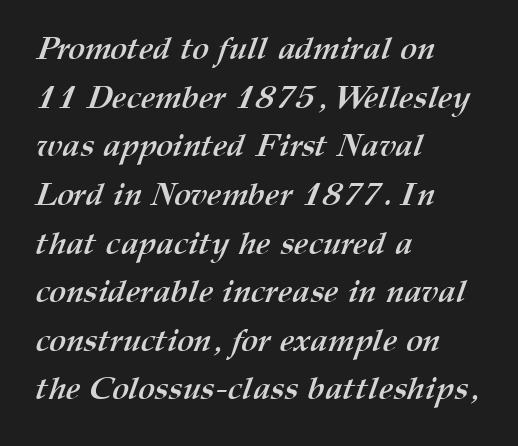
The zone under the glyphs is completely vacant. The font is running at its bold setting. This sample has the flowing, uneven cadence of proportional lettering. Words appear dense and cohesive because spacing is normal. These lines are set flush left with a ragged right edge. How would I describe the line gaps? Plain and ordinary.
